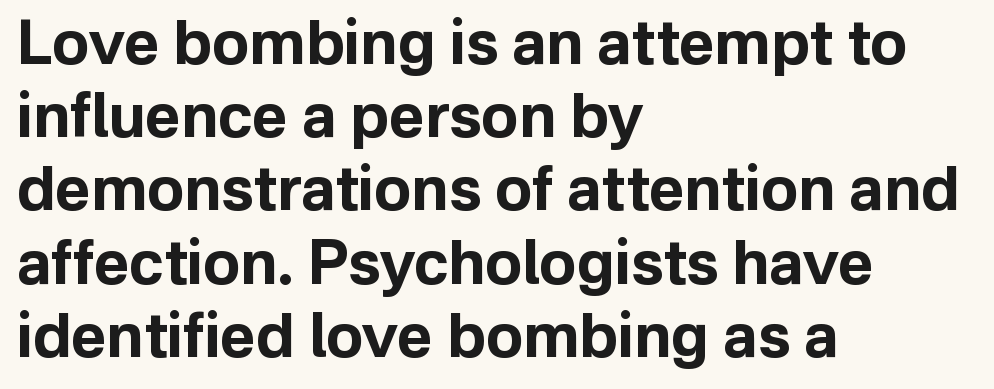
Observe the absence of serifs on each vertical stroke in this sample. Every stem runs plumb, perpendicular to the baseline. Letters rest on an invisible, unmarked baseline. Is the letter spacing exaggerated? No — it looks like the ordinary default. These words are printed bold, with thick strokes throughout. Leftover space on each line is placed entirely after the last word.
